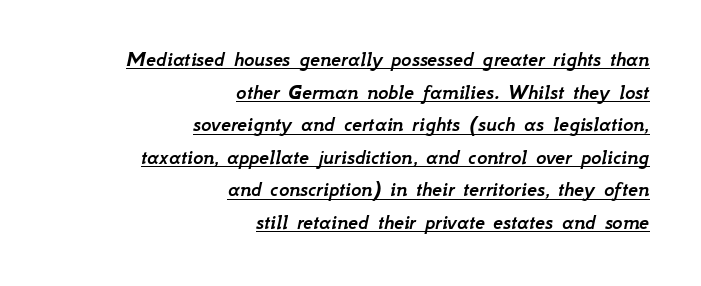
The image shows 22 px text type, italic (leaning right); set right-aligned, normal line spacing (1.48x), normal letter spacing, underlined.
